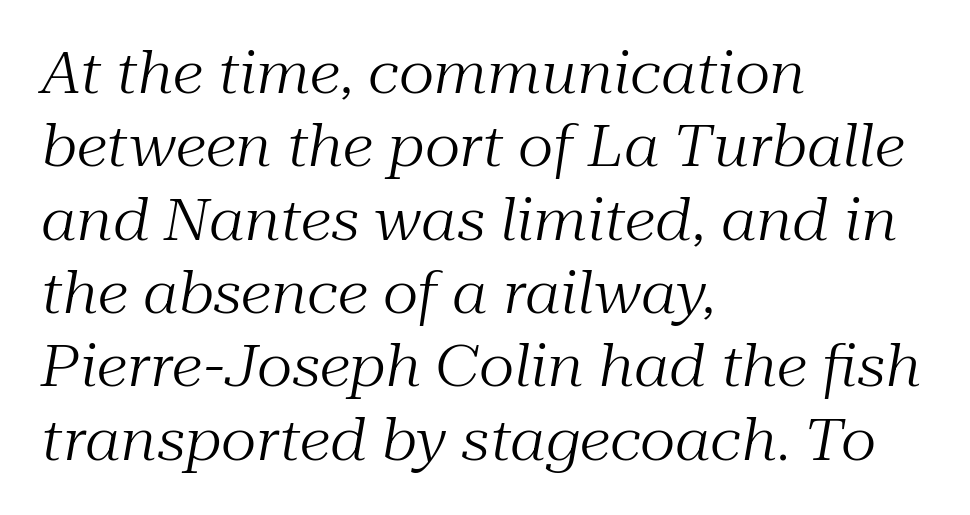
The image shows 56 px regular-weight serif type, italic (leaning right); set left-aligned, normal line spacing (1.31x), normal letter spacing, not underlined; medium stroke contrast and a medium x-height.
